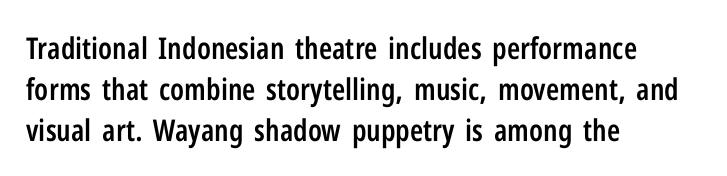
{"serif": "no", "italic": "no", "bold": "semi", "weight": "semibold", "width": "condensed", "stroke_contrast": "low", "x_height": "medium", "monospaced": "no", "underline": "no", "align": "left", "line_spacing": "normal", "line_spacing_ratio": 1.36, "letter_spacing": "normal", "letter_spacing_em": 0.0, "glyph_px": 30}
